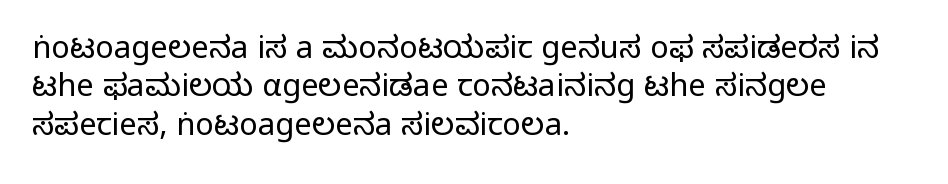
{"serif": "no", "italic": "no", "bold": "no", "weight": "light", "width": "normal", "stroke_contrast": "low", "x_height": "medium", "monospaced": "no", "underline": "no", "align": "left", "line_spacing_ratio": 1.24, "letter_spacing": "normal", "letter_spacing_em": 0.0, "glyph_px": 31}
